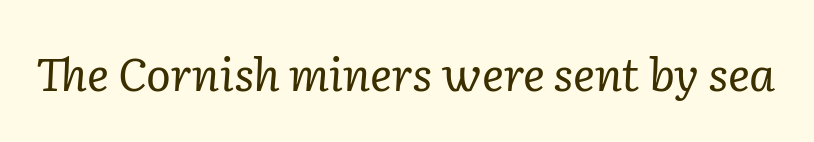
{"serif": "yes", "italic": "yes", "lean": "right", "slant_degrees": 2, "bold": "no", "weight": "regular", "width": "normal", "stroke_contrast": "low", "x_height": "medium", "monospaced": "no", "underline": "no", "letter_spacing": "normal", "letter_spacing_em": 0.0, "glyph_px": 46}
